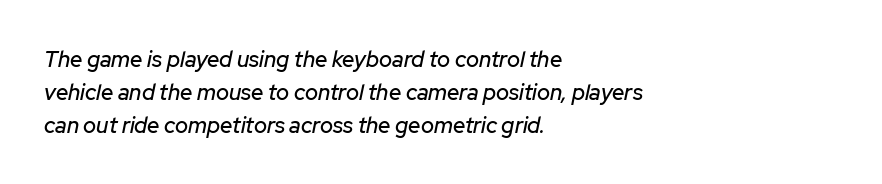
Q: Is the text italic (slanted)? A: Yes, it leans right by about 12 degrees.
Q: Is the text underlined? A: No.
Q: How is the paragraph aligned? A: Left-aligned.
Q: Is the spacing between letters normal or unusually wide? A: Normal.
Q: Is the spacing between lines tight, normal or loose? A: Normal.
